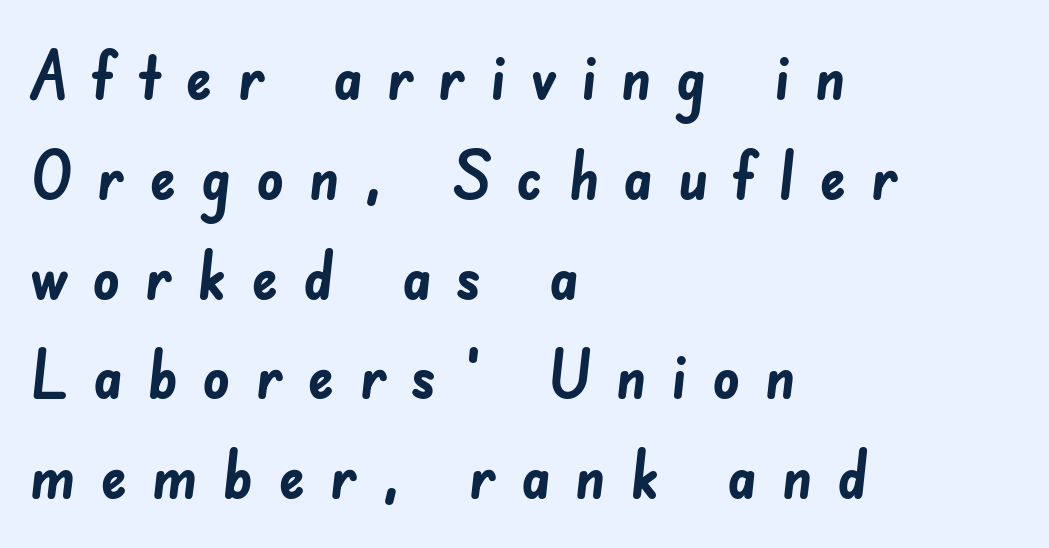
The image shows 67 px semibold sans-serif type; set left-aligned, normal line spacing (1.49x), unusually wide letter spacing (+0.36 em), not underlined; low stroke contrast and a small x-height.
